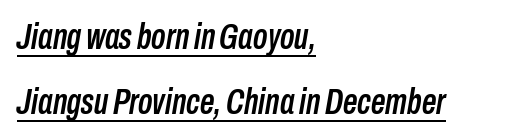
Like a heading marked for emphasis, these lines bear an underscore. Observe the lean: these are italic letterforms. Tracking value appears to be zero — textbook default spacing. Layout note: lines flush left. Note the varied advance widths — an 'i' is clearly narrower than an 'm'.
